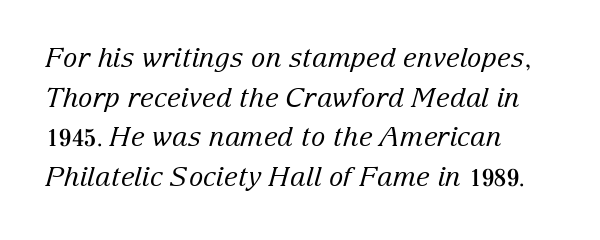
{"italic": "yes", "lean": "right", "slant_degrees": 15, "bold": "no", "underline": "no", "line_spacing": "normal", "line_spacing_ratio": 1.47, "letter_spacing": "normal", "letter_spacing_em": 0.0, "glyph_px": 27}
